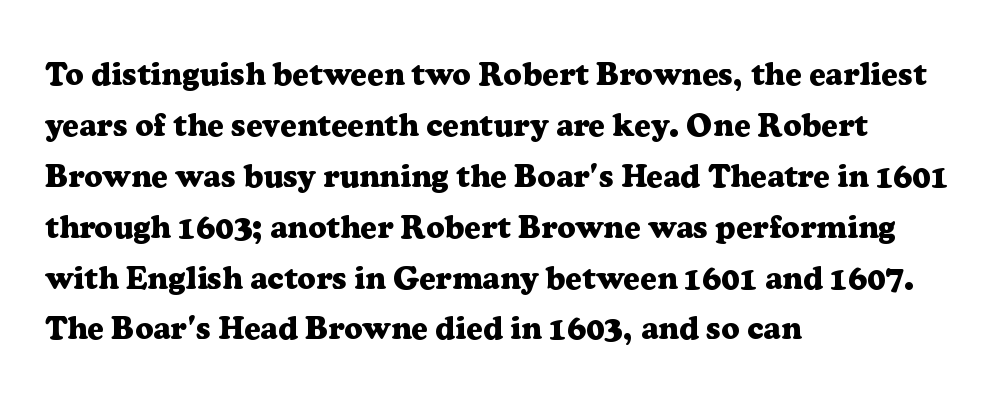
The image shows 32 px heavy serif type, upright; set left-aligned, normal line spacing (1.59x), normal letter spacing, not underlined; low stroke contrast and a medium x-height.
